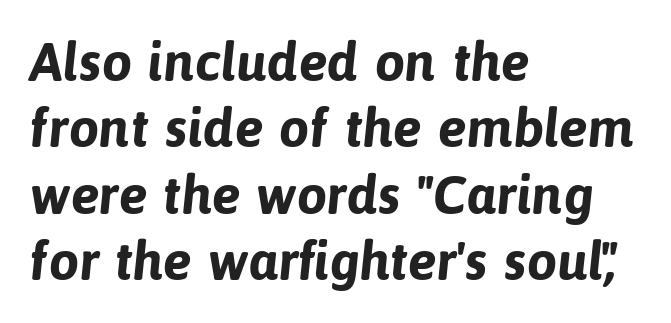
{"serif": "no", "bold": "yes", "weight": "bold", "width": "normal", "stroke_contrast": "low", "x_height": "medium", "monospaced": "no", "underline": "no", "align": "left", "line_spacing_ratio": 1.23, "letter_spacing": "normal", "letter_spacing_em": 0.0, "glyph_px": 54}
